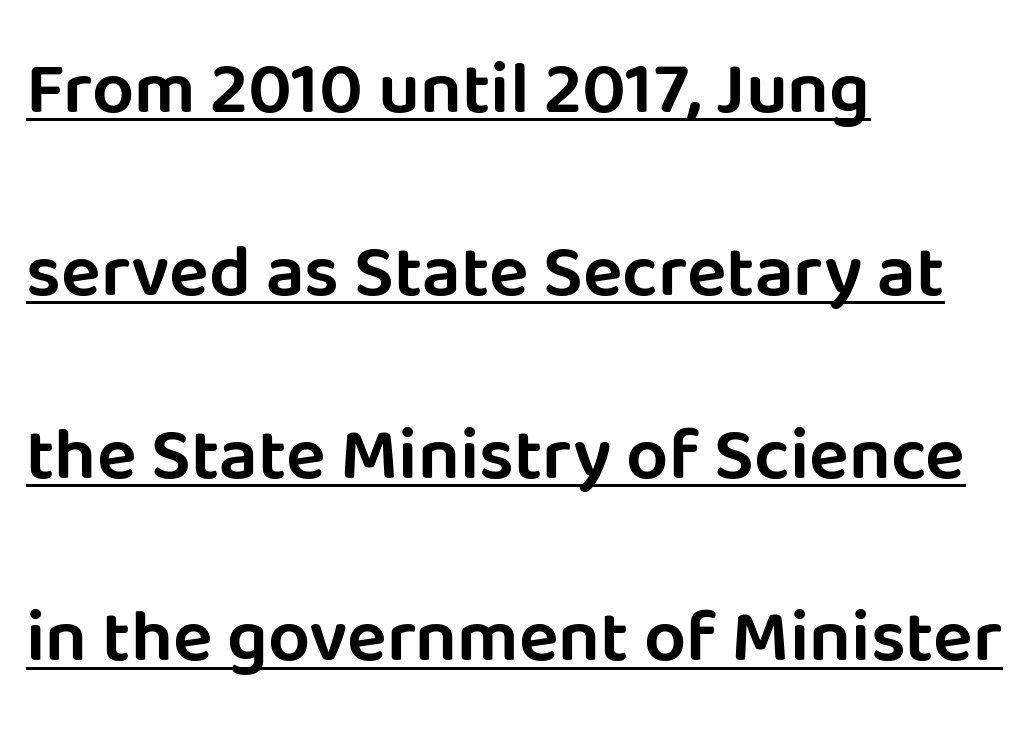
The image shows 74 px sans-serif type, upright; set left-aligned, loose line spacing (2.47x), normal letter spacing, underlined; low stroke contrast and a large x-height.
